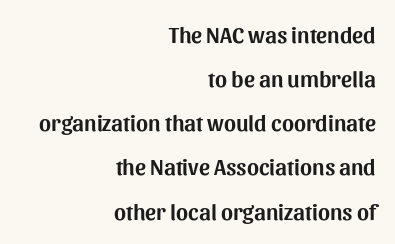
The image shows 23 px text type, upright; set right-aligned, loose line spacing (1.92x), normal letter spacing, not underlined.
